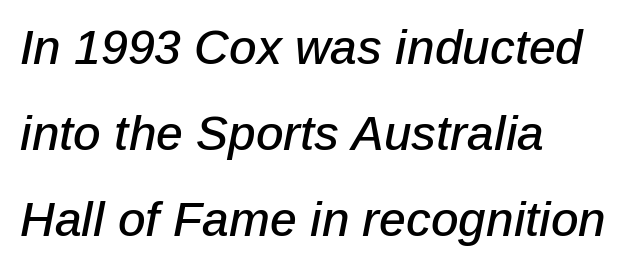
Q: Is the text italic (slanted)? A: Yes, it leans right by about 12 degrees.
Q: Is the text underlined? A: No.
Q: How is the paragraph aligned? A: Left-aligned.
Q: Is the spacing between letters normal or unusually wide? A: Normal.
Q: Width (condensed, normal, or wide)? A: Normal.
Q: Stroke contrast? A: Low.
Q: x-height? A: Medium.
Q: Monospaced? A: No.
